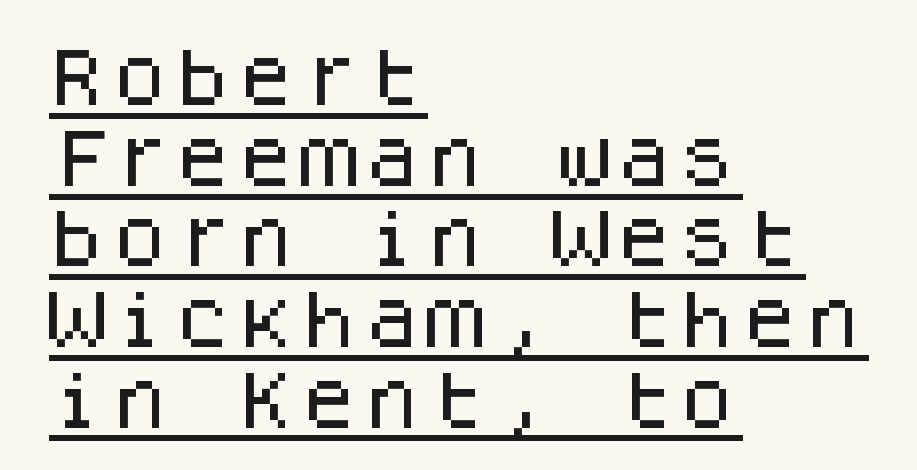
{"serif": "no", "italic": "no", "width": "normal", "stroke_contrast": "low", "x_height": "large", "monospaced": "yes", "underline": "yes", "align": "left", "line_spacing": "normal", "line_spacing_ratio": 1.28, "letter_spacing": "normal", "letter_spacing_em": 0.0, "glyph_px": 63}
